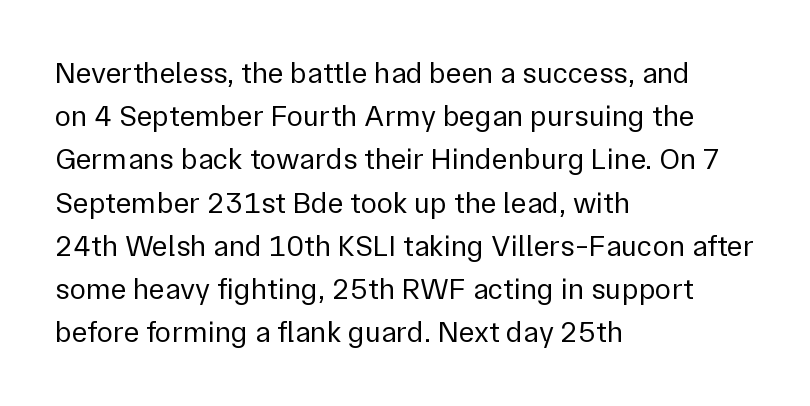
Nope, not italic — everything's standing straight. The rendering shows plain stroke endings on the letterforms — a sans-serif design. Evenly set lines give the paragraph a standard silhouette. Letters rest on an invisible, unmarked baseline.
